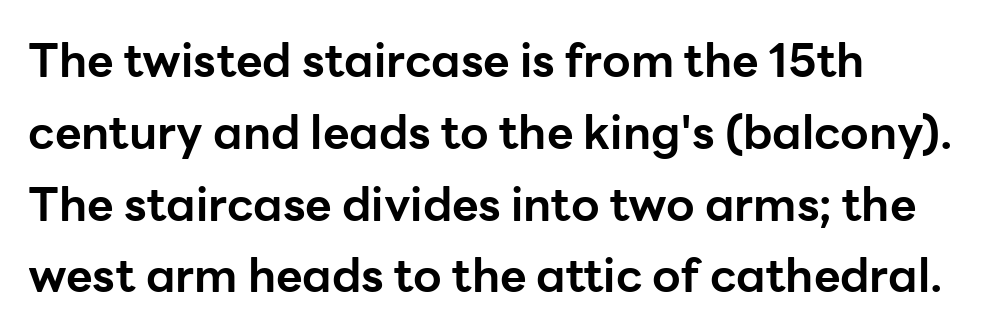
The image shows 46 px bold sans-serif type, upright; set left-aligned, normal line spacing (1.56x), normal letter spacing, not underlined; low stroke contrast and a medium x-height.
